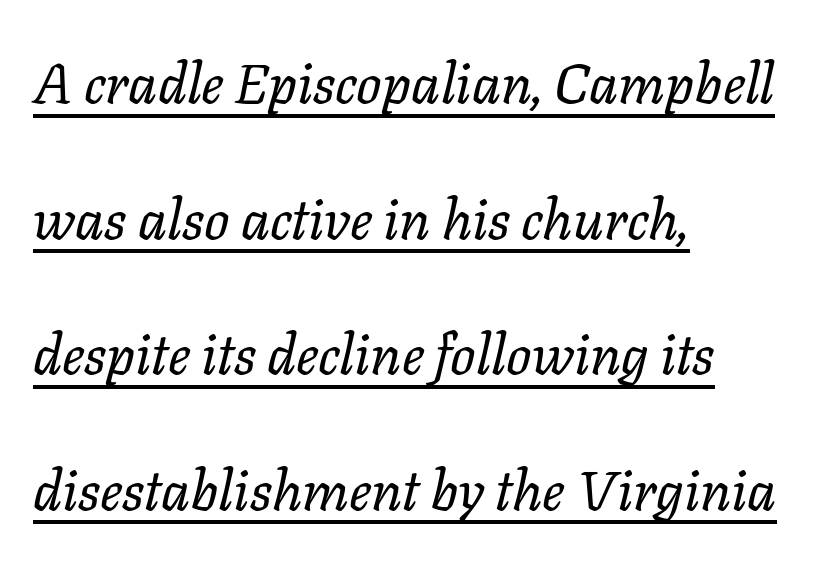
{"italic": "yes", "lean": "right", "slant_degrees": 11, "bold": "no", "weight": "regular", "width": "normal", "stroke_contrast": "low", "x_height": "medium", "monospaced": "no", "underline": "yes", "align": "left", "line_spacing": "loose", "line_spacing_ratio": 2.42, "letter_spacing": "normal", "letter_spacing_em": 0.0, "glyph_px": 56}
